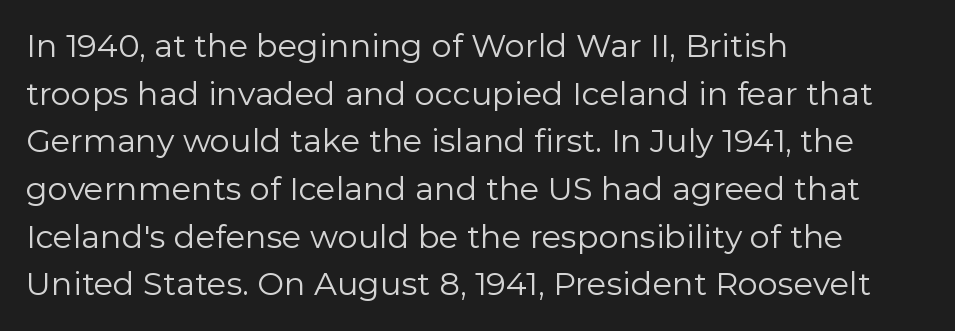
Q: Is the text bold? A: No.
Q: Is the text italic (slanted)? A: No, it is upright.
Q: Is the typeface a serif or a sans-serif typeface? A: Sans-serif.
Q: Is the text underlined? A: No.
Q: How is the paragraph aligned? A: Left-aligned.
Q: Is the spacing between letters normal or unusually wide? A: Normal.
Q: Is the spacing between lines tight, normal or loose? A: Normal.
Q: Width (condensed, normal, or wide)? A: Normal.
Q: Stroke contrast? A: Low.
Q: x-height? A: Medium.
Q: Monospaced? A: No.
